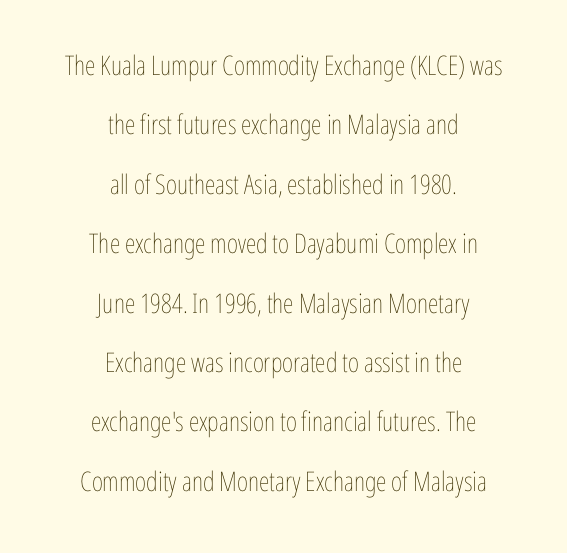
The lines in this sample share a center point and differ in where they start and stop. Students, note that the glyphs here touch the page at normal intervals. Anything drawn beneath the words? Only blank space. The designer dialed line spacing up above the default.
